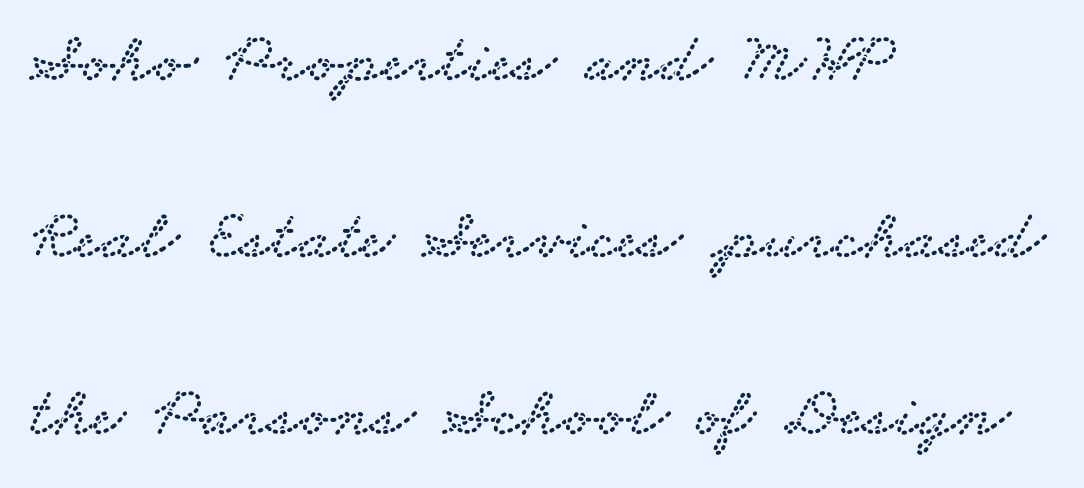
Q: Is the typeface a serif or a sans-serif typeface? A: Serif.
Q: Is the text underlined? A: No.
Q: How is the paragraph aligned? A: Left-aligned.
Q: Is the spacing between letters normal or unusually wide? A: Normal.
Q: Is the spacing between lines tight, normal or loose? A: Loose.
Q: Width (condensed, normal, or wide)? A: Wide.
Q: Stroke contrast? A: Low.
Q: x-height? A: Small.
Q: Monospaced? A: No.
